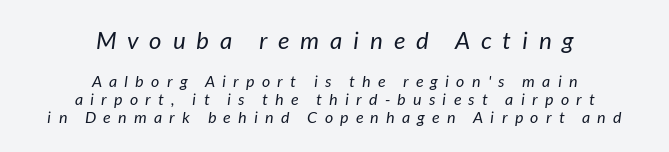
Caption: upper text group enlarged, lower text group reduced. How are the letters spaced? Widely, with obvious added tracking. Heaviness? Minimal to ordinary, like unemphasized prose. The passage is arranged like a title page — every line centered. Words float on clear page, feet unadorned. Italic: yes, the glyphs are oblique.
